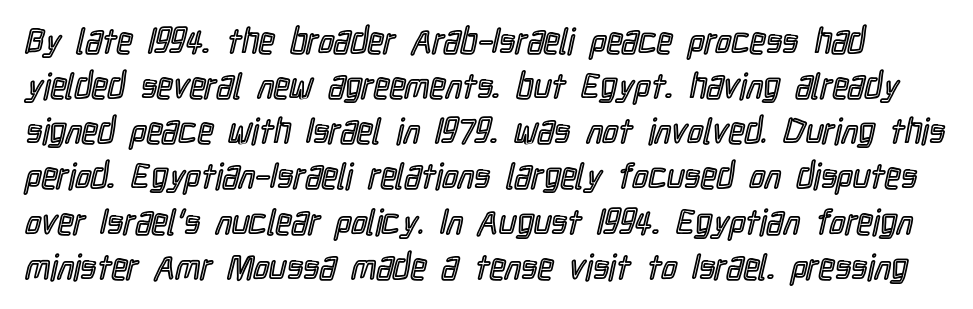
These lines keep a tight, regular rhythm from letter to letter. This sample has the flowing, uneven cadence of proportional lettering. Quick note: underline off. The block of text has a typical density, with ordinary space between rows.
